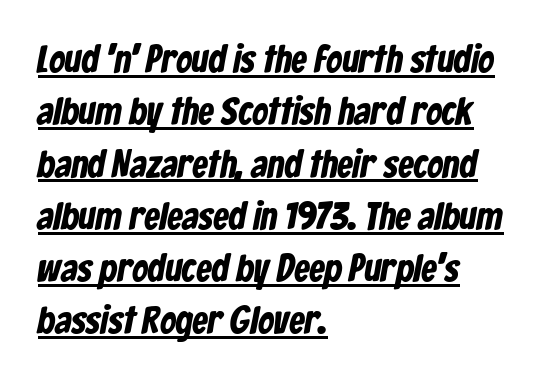
Q: Is the text bold? A: Yes.
Q: Is the typeface a serif or a sans-serif typeface? A: Sans-serif.
Q: Is the text underlined? A: Yes.
Q: How is the paragraph aligned? A: Left-aligned.
Q: Is the spacing between letters normal or unusually wide? A: Normal.
Q: Is the spacing between lines tight, normal or loose? A: Normal.
Q: Width (condensed, normal, or wide)? A: Condensed.
Q: Stroke contrast? A: Low.
Q: x-height? A: Medium.
Q: Monospaced? A: No.
